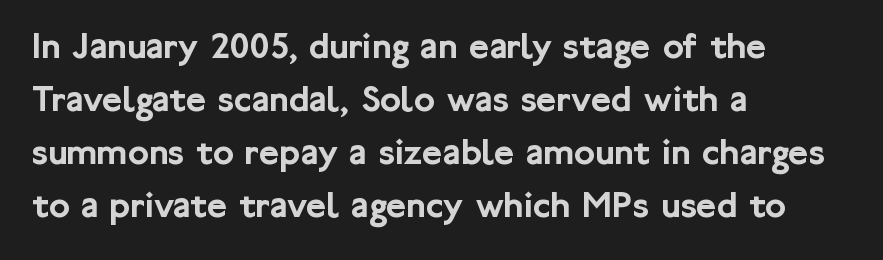
Varying glyph widths throughout — classic text-font behaviour. A sans-serif font was chosen for this passage. Anything drawn beneath the words? Only blank space. Normally led — the rows are evenly, conventionally spaced. If you drew a line through each stem, it would be perfectly vertical. The setting favours the left margin, as ordinary paragraphs usually do.
